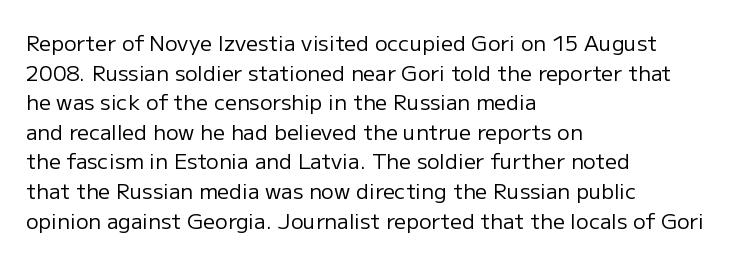
{"italic": "no", "bold": "no", "underline": "no", "align": "left", "line_spacing": "normal", "line_spacing_ratio": 1.41, "letter_spacing": "normal", "letter_spacing_em": 0.0, "glyph_px": 21}
